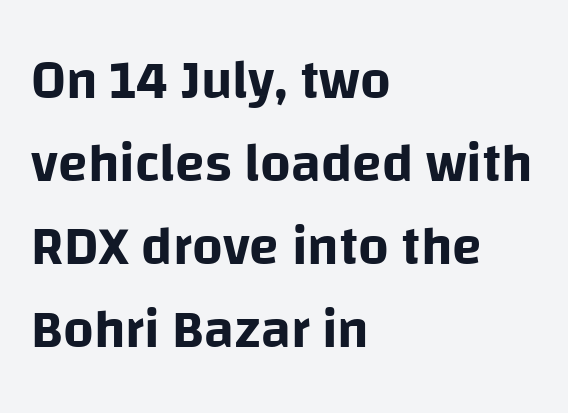
Q: Is the text italic (slanted)? A: No, it is upright.
Q: Is the typeface a serif or a sans-serif typeface? A: Sans-serif.
Q: Is the text underlined? A: No.
Q: How is the paragraph aligned? A: Left-aligned.
Q: Is the spacing between letters normal or unusually wide? A: Normal.
Q: Is the spacing between lines tight, normal or loose? A: Normal.
Q: Width (condensed, normal, or wide)? A: Normal.
Q: Stroke contrast? A: Low.
Q: x-height? A: Large.
Q: Monospaced? A: No.
